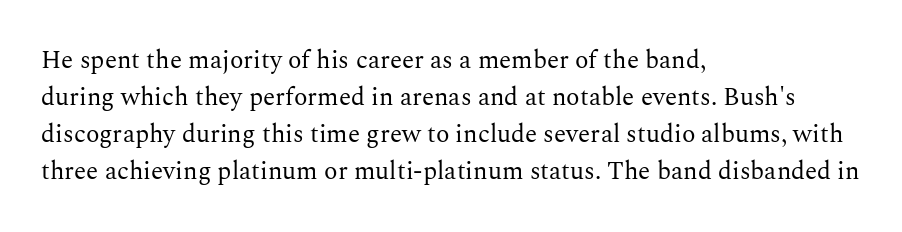
Q: Is the text bold? A: No.
Q: Is the text italic (slanted)? A: No, it is upright.
Q: Is the text underlined? A: No.
Q: How is the paragraph aligned? A: Left-aligned.
Q: Is the spacing between letters normal or unusually wide? A: Normal.
Q: Is the spacing between lines tight, normal or loose? A: Normal.
